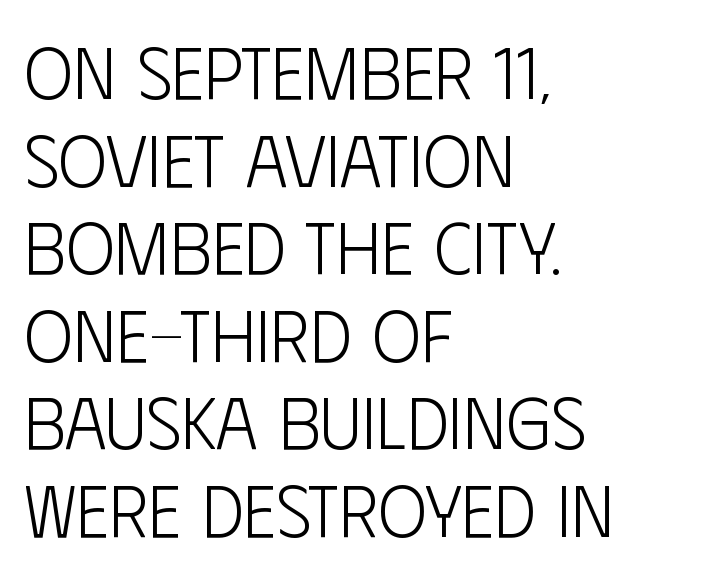
Does the lettering tilt? It doesn't — this is upright. Notice how the passage keeps a crisp vertical edge on the left only. You could call the tracking neutral — neither tight nor loose. The gap between lines stays unmarked.
